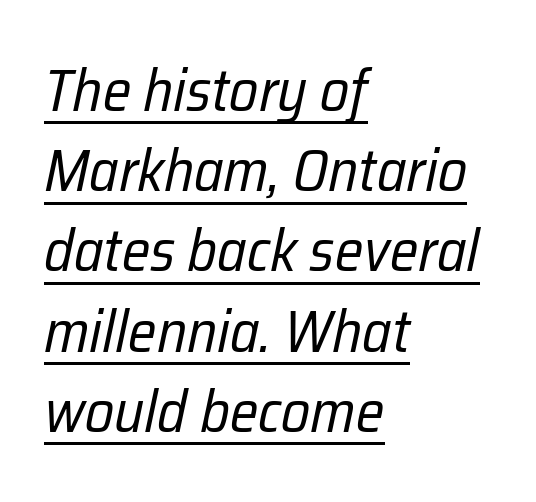
Q: Is the text bold? A: No.
Q: Is the text italic (slanted)? A: Yes, it leans right by about 12 degrees.
Q: Is the text underlined? A: Yes.
Q: How is the paragraph aligned? A: Left-aligned.
Q: Is the spacing between letters normal or unusually wide? A: Normal.
Q: Is the spacing between lines tight, normal or loose? A: Normal.
Q: Width (condensed, normal, or wide)? A: Condensed.
Q: Stroke contrast? A: Low.
Q: x-height? A: Medium.
Q: Monospaced? A: No.
